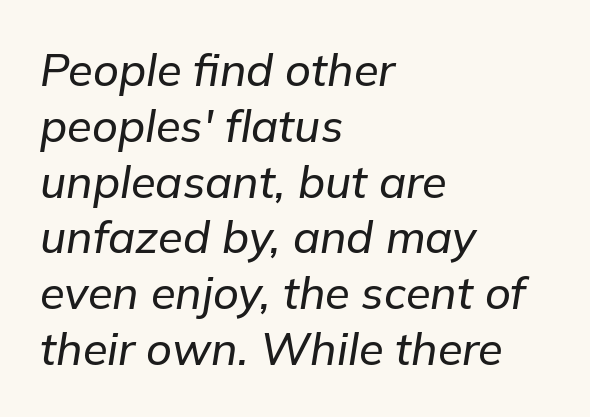
The image shows 45 px text type, italic (leaning right); set left-aligned, line spacing 1.24x, normal letter spacing, not underlined; low stroke contrast and a medium x-height.
